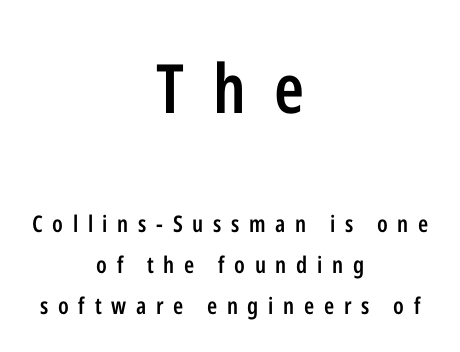
The image shows 68 px semibold, condensed sans-serif type, upright; set centered, line spacing 1.78x, unusually wide letter spacing (+0.42 em), not underlined; the first (top) block is 2.96x larger; low stroke contrast and a medium x-height.
